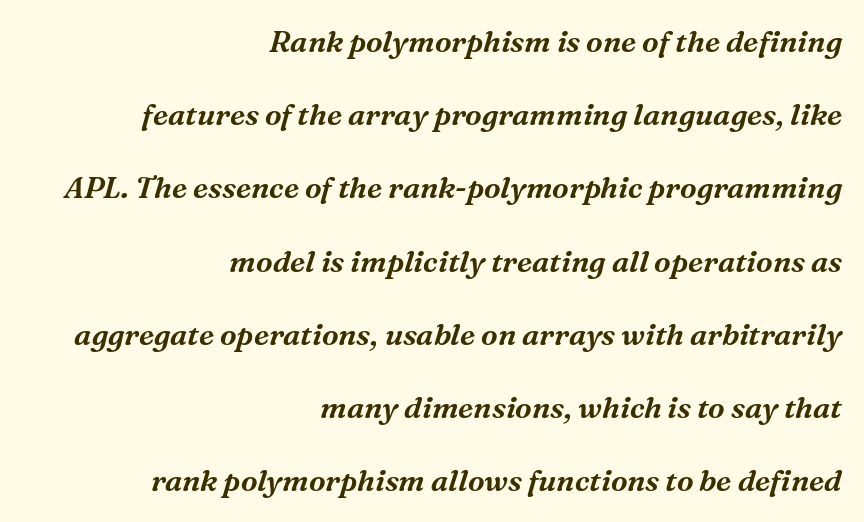
Which margin do the lines hug? The right one — the left edge is uneven. Varying glyph widths throughout — classic text-font behaviour. Successive baselines arrive slowly, with a big drop between each. Descender tails drop into unmarked territory. Standard letterfit; no display-style spreading of the glyphs.
